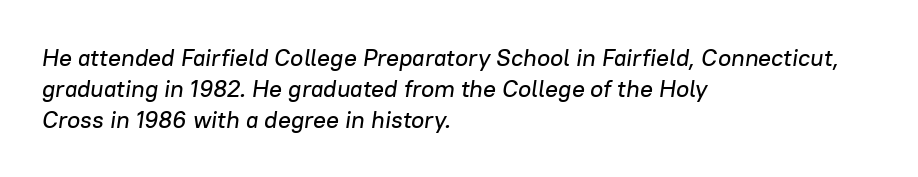
Looking at the ascenders, they clearly lean. Leading: standard. Descenders are the only things crossing below the line. The tracking reads as untouched default to a designer's eye. Leftover space on each line is placed entirely after the last word.
